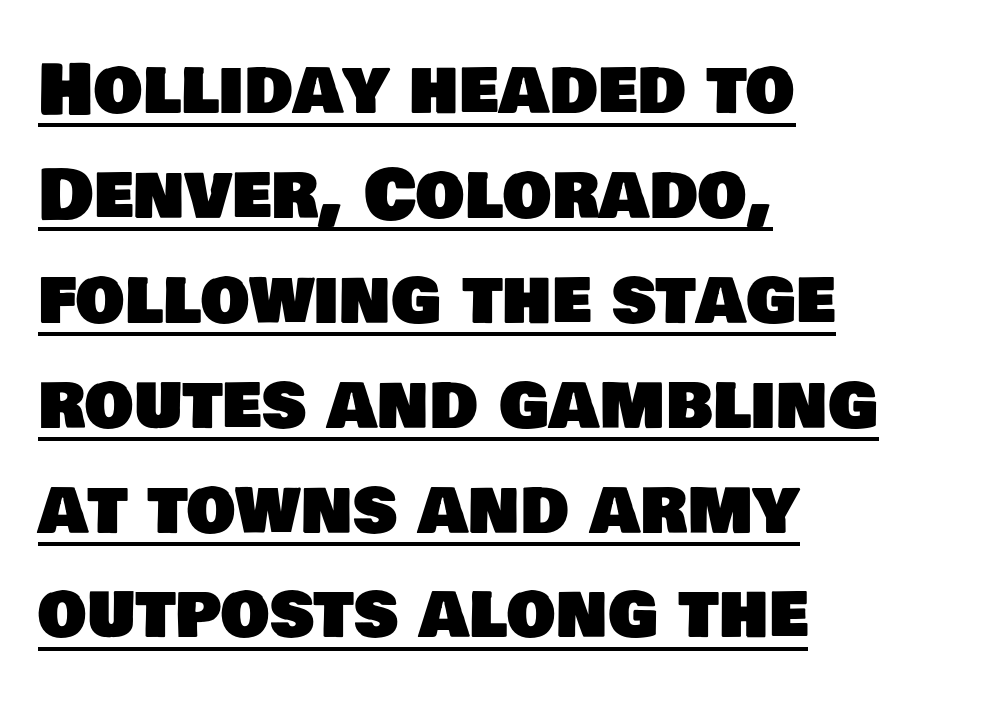
Q: Is the typeface a serif or a sans-serif typeface? A: Sans-serif.
Q: Is the text underlined? A: Yes.
Q: How is the paragraph aligned? A: Left-aligned.
Q: Is the spacing between letters normal or unusually wide? A: Normal.
Q: Is the spacing between lines tight, normal or loose? A: Normal.
Q: Width (condensed, normal, or wide)? A: Normal.
Q: Stroke contrast? A: Low.
Q: x-height? A: Large.
Q: Monospaced? A: No.
